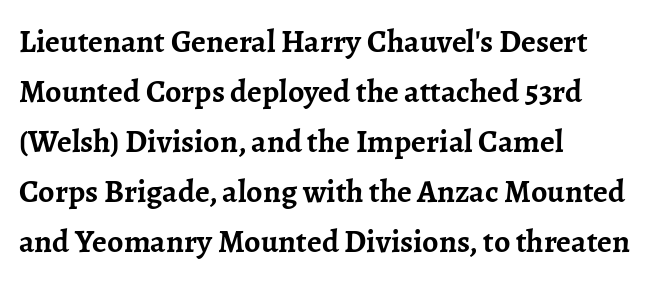
Q: Is the text bold? A: Yes.
Q: Is the text italic (slanted)? A: No, it is upright.
Q: Is the typeface a serif or a sans-serif typeface? A: Serif.
Q: Is the text underlined? A: No.
Q: How is the paragraph aligned? A: Left-aligned.
Q: Is the spacing between letters normal or unusually wide? A: Normal.
Q: Is the spacing between lines tight, normal or loose? A: Normal.
Q: Width (condensed, normal, or wide)? A: Normal.
Q: Stroke contrast? A: Low.
Q: x-height? A: Medium.
Q: Monospaced? A: No.
